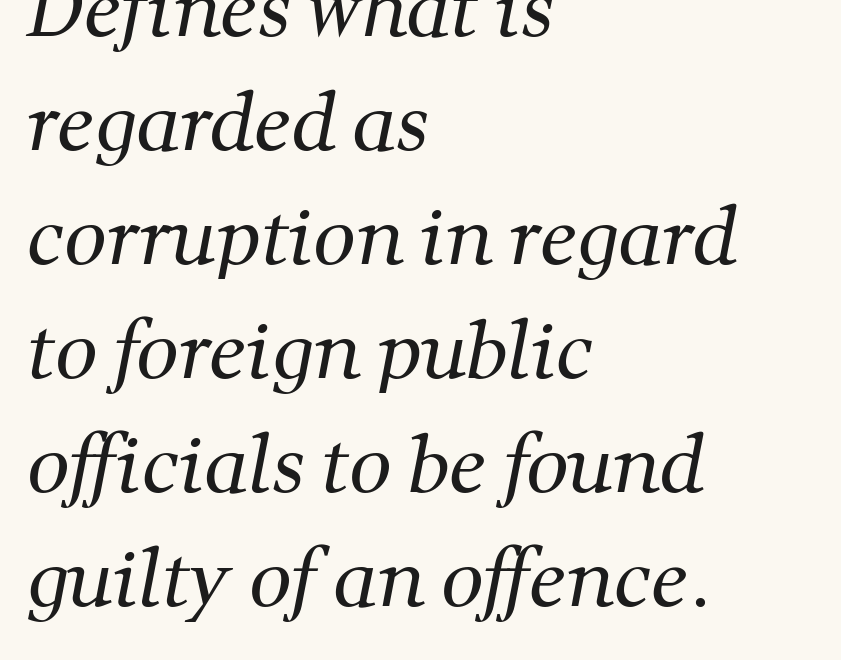
Q: Is the text bold? A: No.
Q: Is the typeface a serif or a sans-serif typeface? A: Serif.
Q: Is the text underlined? A: No.
Q: How is the paragraph aligned? A: Left-aligned.
Q: Is the spacing between letters normal or unusually wide? A: Normal.
Q: Is the spacing between lines tight, normal or loose? A: Normal.
Q: Width (condensed, normal, or wide)? A: Normal.
Q: Stroke contrast? A: Medium.
Q: x-height? A: Medium.
Q: Monospaced? A: No.
